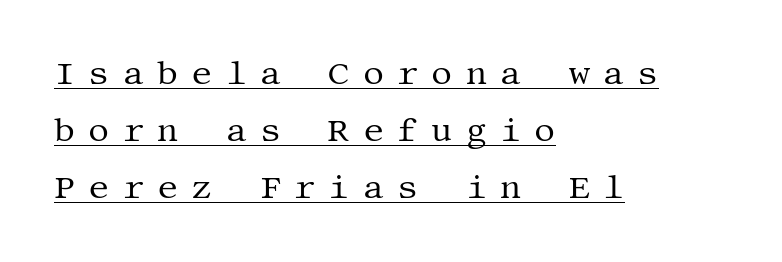
Q: Is the text bold? A: No.
Q: Is the text italic (slanted)? A: No, it is upright.
Q: Is the typeface a serif or a sans-serif typeface? A: Serif.
Q: Is the text underlined? A: Yes.
Q: How is the paragraph aligned? A: Left-aligned.
Q: Is the spacing between letters normal or unusually wide? A: Unusually wide.
Q: Width (condensed, normal, or wide)? A: Normal.
Q: Stroke contrast? A: Medium.
Q: x-height? A: Large.
